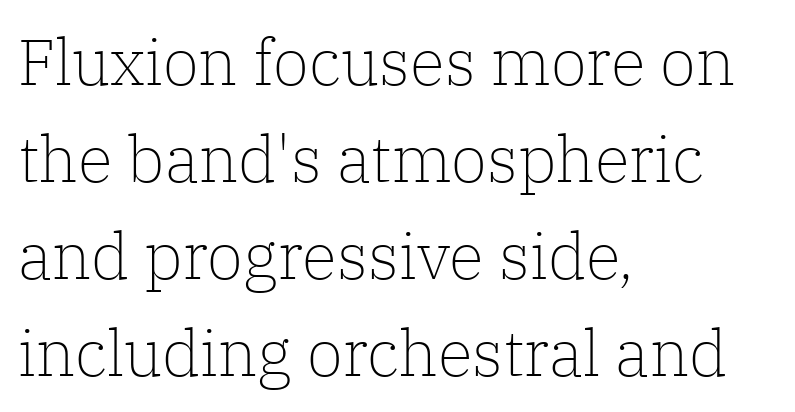
The image shows 65 px light serif type, upright; set left-aligned, normal line spacing (1.49x), normal letter spacing, not underlined; low stroke contrast and a medium x-height.
